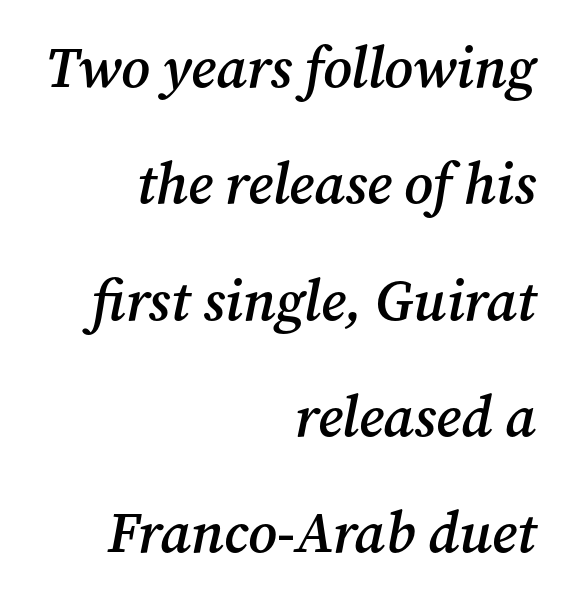
Q: Is the text bold? A: Semi-bold.
Q: Is the text italic (slanted)? A: Yes, it leans right by about 12 degrees.
Q: Is the typeface a serif or a sans-serif typeface? A: Serif.
Q: Is the text underlined? A: No.
Q: How is the paragraph aligned? A: Right-aligned.
Q: Is the spacing between letters normal or unusually wide? A: Normal.
Q: Is the spacing between lines tight, normal or loose? A: Loose.
Q: Width (condensed, normal, or wide)? A: Normal.
Q: Stroke contrast? A: Medium.
Q: x-height? A: Medium.
Q: Monospaced? A: No.
